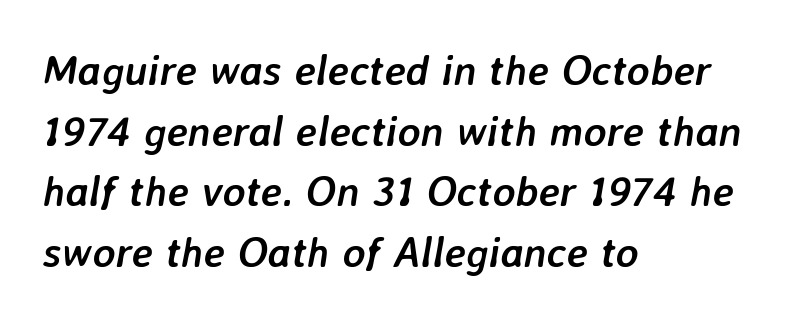
Q: Is the text bold? A: Yes.
Q: Is the text italic (slanted)? A: Yes, it leans right by about 7 degrees.
Q: Is the text underlined? A: No.
Q: How is the paragraph aligned? A: Left-aligned.
Q: Is the spacing between letters normal or unusually wide? A: Normal.
Q: Is the spacing between lines tight, normal or loose? A: Normal.
Q: Width (condensed, normal, or wide)? A: Normal.
Q: Stroke contrast? A: Low.
Q: x-height? A: Medium.
Q: Monospaced? A: No.
